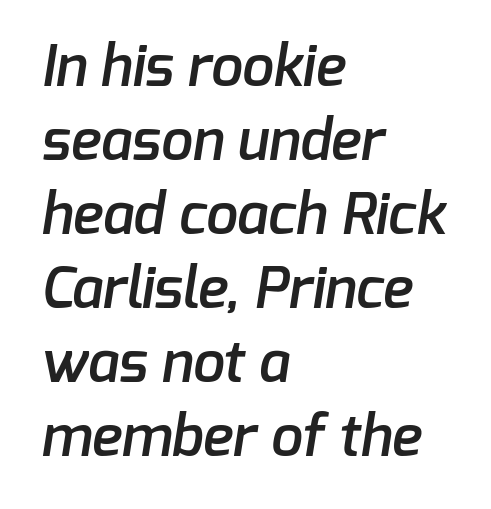
One glance says typical: line gaps are just what's usual. Varying glyph widths throughout — classic text-font behaviour. Bare-footed words on every line. These lines carry some extra weight — a demibold, not a full bold.
